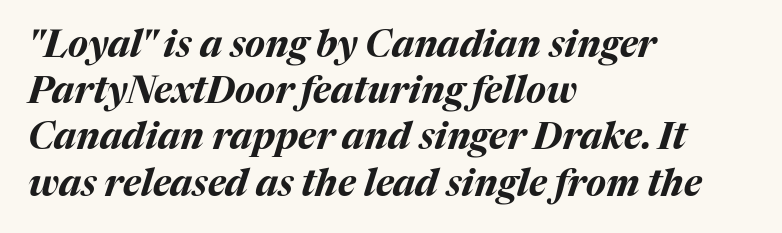
{"italic": "yes", "lean": "right", "slant_degrees": 17, "bold": "yes", "weight": "bold", "width": "normal", "stroke_contrast": "medium", "x_height": "medium", "monospaced": "no", "underline": "no", "align": "left", "line_spacing": "normal", "line_spacing_ratio": 1.25, "letter_spacing": "normal", "letter_spacing_em": 0.0, "glyph_px": 37}
